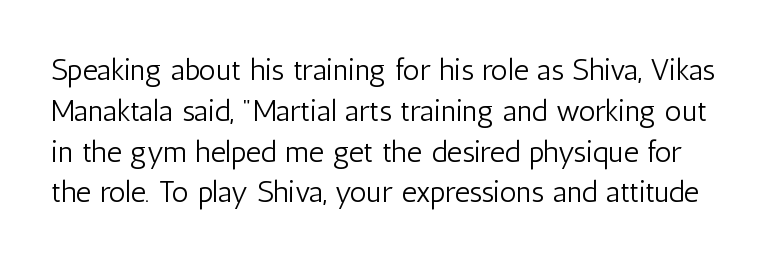
You could not count columns in this text — the font is proportionally spaced. Characters follow at the spacing the type designer built in. The leading is moderate, giving the passage an even texture. Upright lettering throughout. Plain, unruled lines of type. These lines are composed in type without serifs.
